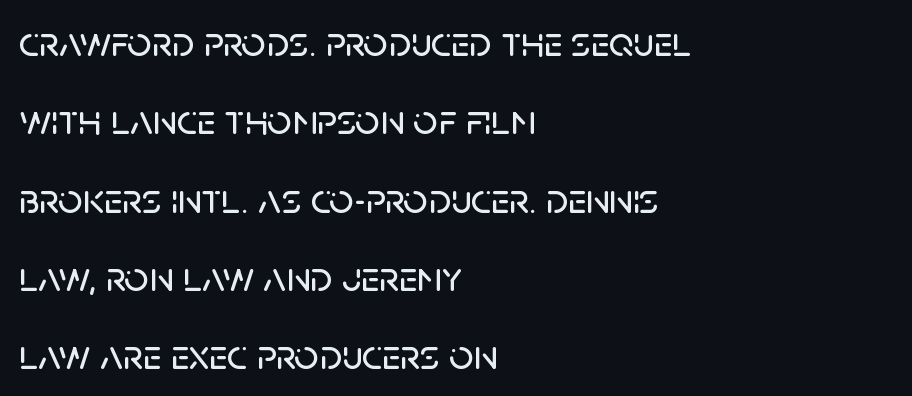
The image shows 43 px sans-serif type, upright; set left-aligned, line spacing 1.82x, normal letter spacing, not underlined; low stroke contrast and a large x-height.
